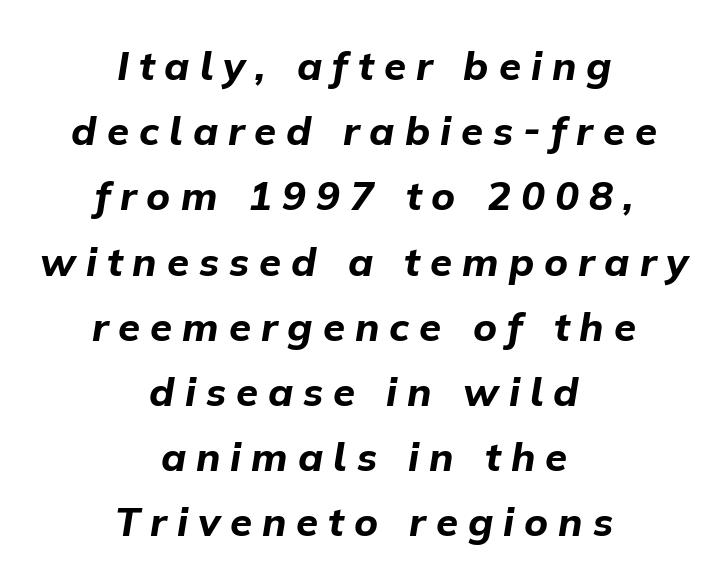
Q: Is the text bold? A: Yes.
Q: Is the text italic (slanted)? A: Yes, it leans right by about 9 degrees.
Q: Is the text underlined? A: No.
Q: How is the paragraph aligned? A: Centered.
Q: Is the spacing between letters normal or unusually wide? A: Unusually wide.
Q: Is the spacing between lines tight, normal or loose? A: Normal.
Q: Width (condensed, normal, or wide)? A: Normal.
Q: Stroke contrast? A: Low.
Q: x-height? A: Medium.
Q: Monospaced? A: No.
